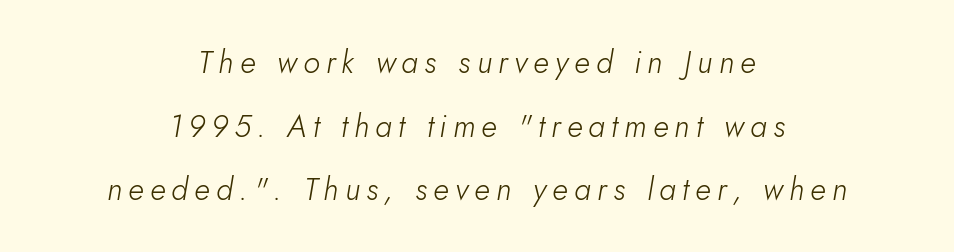
A typesetter would call this proportional, since set widths differ per character. The passage shown is not bold in any degree. The lines are quadded center. Tracking here is generous; glyphs stand well apart from one another. Interline gaps are noticeably wide in this sample. In terms of posture, this sample is oblique.
